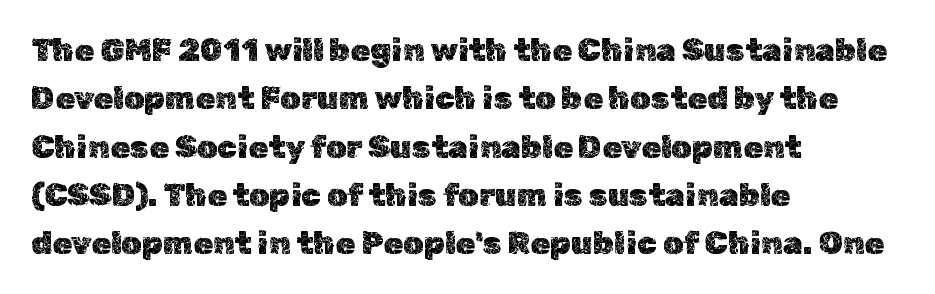
The typography opts for an upright posture over an oblique one. Look at the tracking — it's just the regular setting, nothing added. This sample keeps an unexceptional amount of space between lines. Caption: multi-line text, flush left, ragged right. The string is rendered with underlining switched off. A typesetter would call this proportional, since set widths differ per character.
